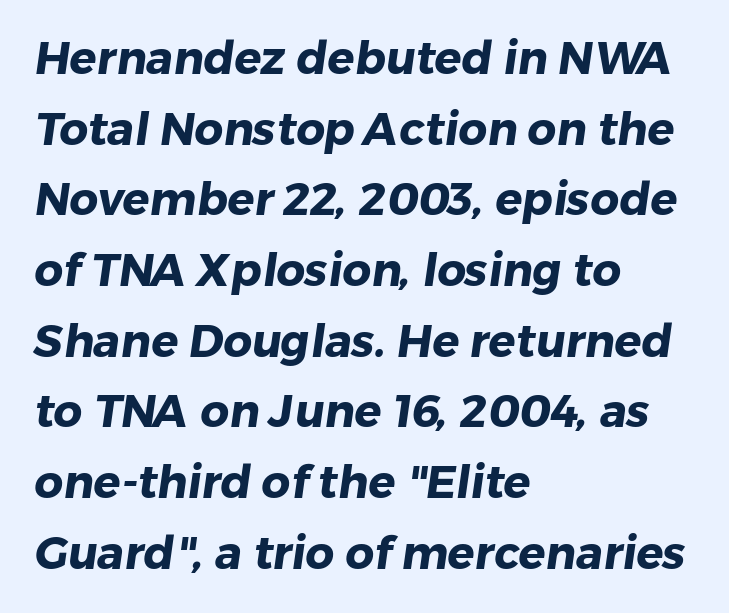
One-word summary of the alignment: left. Compared with an ordinary text face, these strokes are far heavier — a full bold. What's the leading like? Ordinary, nothing unusual. Letters rest on an invisible, unmarked baseline. I'd call this a sans setting — the letters go barefoot.
